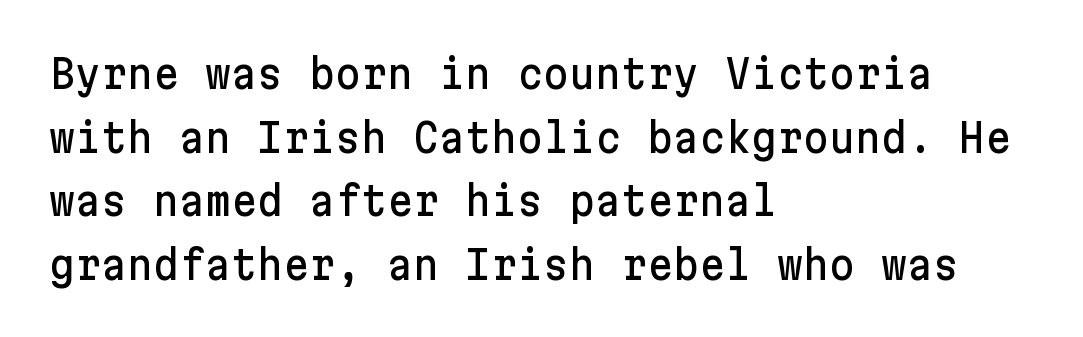
Q: Is the text italic (slanted)? A: No, it is upright.
Q: Is the typeface a serif or a sans-serif typeface? A: Sans-serif.
Q: Is the text underlined? A: No.
Q: How is the paragraph aligned? A: Left-aligned.
Q: Is the spacing between letters normal or unusually wide? A: Normal.
Q: Is the spacing between lines tight, normal or loose? A: Normal.
Q: Width (condensed, normal, or wide)? A: Normal.
Q: Stroke contrast? A: Low.
Q: x-height? A: Medium.
